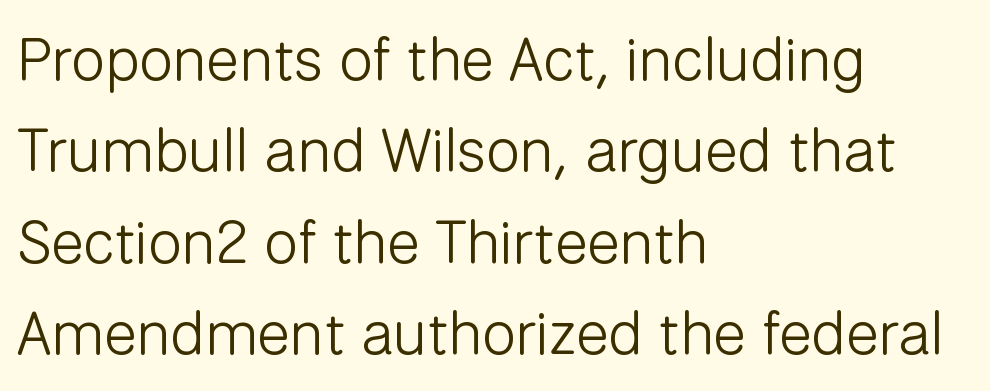
{"serif": "no", "italic": "no", "bold": "no", "weight": "light", "width": "normal", "stroke_contrast": "low", "x_height": "medium", "monospaced": "no", "underline": "no", "align": "left", "line_spacing": "normal", "line_spacing_ratio": 1.5, "letter_spacing": "normal", "letter_spacing_em": 0.0, "glyph_px": 61}
